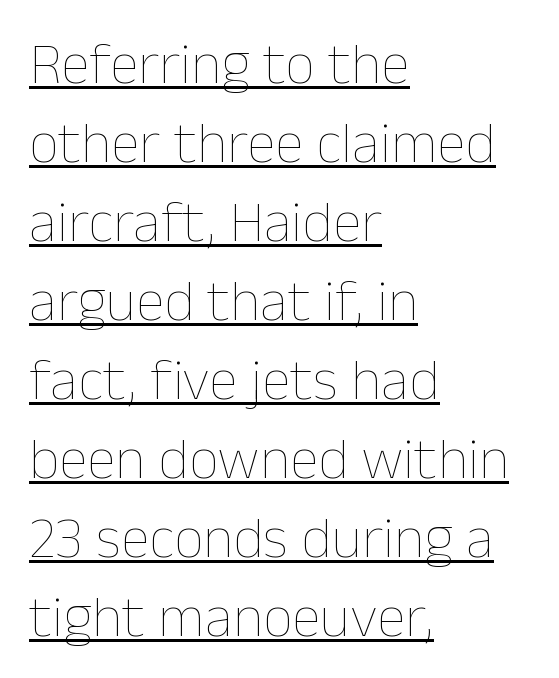
{"italic": "no", "bold": "no", "weight": "thin", "width": "normal", "stroke_contrast": "low", "x_height": "medium", "monospaced": "no", "underline": "yes", "align": "left", "line_spacing": "normal", "line_spacing_ratio": 1.34, "letter_spacing": "normal", "letter_spacing_em": 0.0, "glyph_px": 59}
